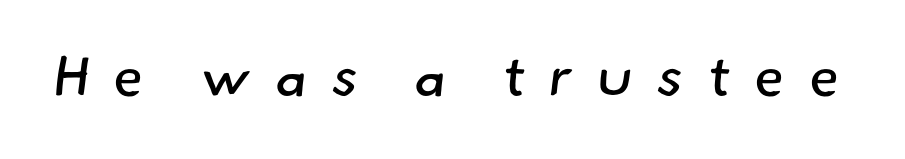
{"serif": "no", "bold": "no", "weight": "regular", "width": "normal", "stroke_contrast": "low", "x_height": "small", "monospaced": "no", "underline": "no", "letter_spacing": "wide", "letter_spacing_em": 0.43, "glyph_px": 55}
